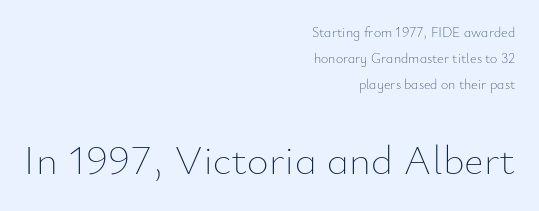
Proportional: the letters do not fall into vertical columns. These lines stack with their right ends in a neat column. The designer gave the closing block more size than the opening block. Does extra space separate the letters? No, they use regular spacing. Summary of weight: not heavy and not bold. Any mark beneath the type? The region is blank.
